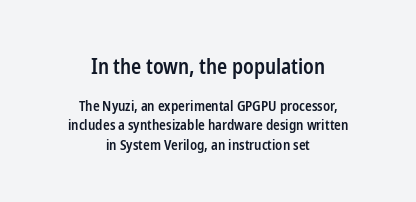
Q: Is the text bold? A: Semi-bold.
Q: Is the text italic (slanted)? A: No, it is upright.
Q: Is the text underlined? A: No.
Q: How is the paragraph aligned? A: Centered.
Q: Is the spacing between letters normal or unusually wide? A: Normal.
Q: Is the spacing between lines tight, normal or loose? A: Normal.
Q: Which block of text is set in a larger size, the first (top) or the second (bottom)? A: The first (top) one.
